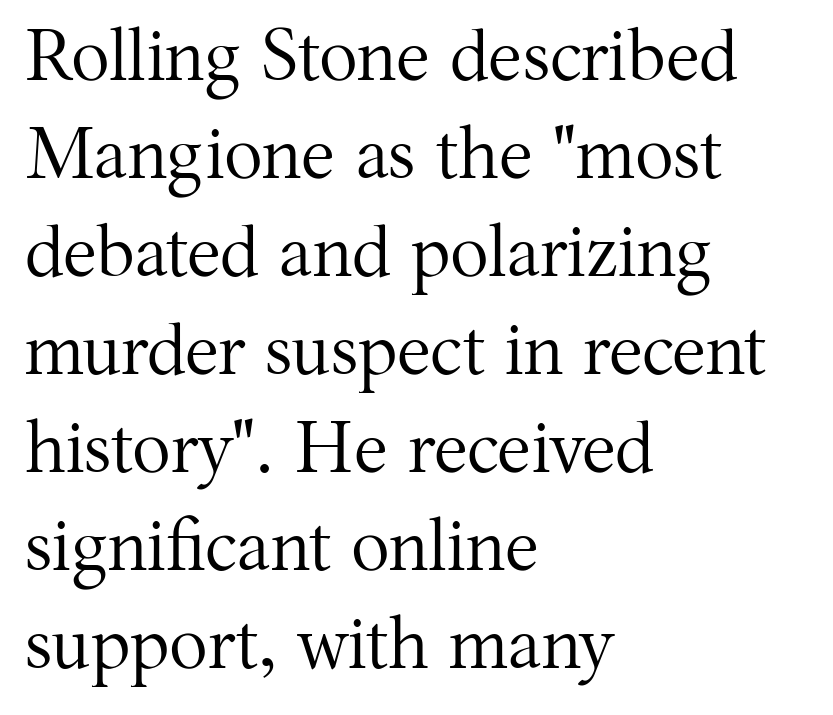
The rows are spaced the way most documents space them. Is there any slant? The stems are plumb. Horizontal alignment here is leftward, the default for most running prose. Compared with typical body copy, the letter spacing here is the same. The foot of each line stays bare and open.
